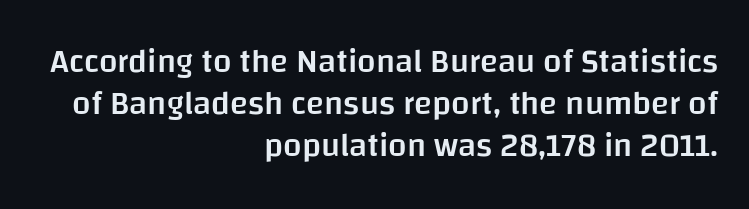
{"serif": "no", "italic": "no", "bold": "semi", "weight": "semibold", "width": "normal", "stroke_contrast": "low", "x_height": "large", "monospaced": "no", "underline": "no", "align": "right", "line_spacing": "normal", "line_spacing_ratio": 1.28, "letter_spacing": "normal", "letter_spacing_em": 0.0, "glyph_px": 33}
